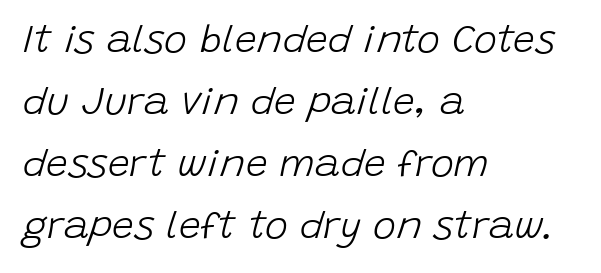
Q: Is the text bold? A: No.
Q: Is the text italic (slanted)? A: Yes, it leans right by about 15 degrees.
Q: Is the text underlined? A: No.
Q: How is the paragraph aligned? A: Left-aligned.
Q: Is the spacing between letters normal or unusually wide? A: Normal.
Q: Is the spacing between lines tight, normal or loose? A: Normal.
Q: Width (condensed, normal, or wide)? A: Normal.
Q: Stroke contrast? A: Low.
Q: x-height? A: Large.
Q: Monospaced? A: No.
